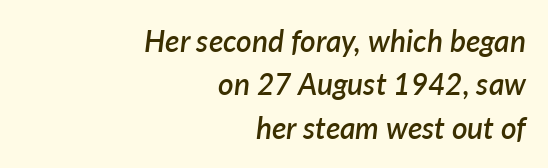
The image shows 30 px semibold type, italic (leaning right); set right-aligned, normal line spacing (1.45x), normal letter spacing, not underlined; low stroke contrast and a medium x-height.
